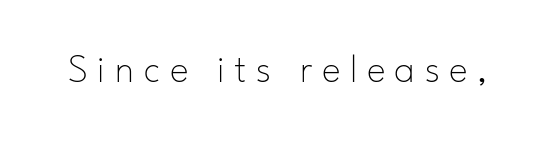
These lines are rendered in a variable-pitch font. No feet cap the strokes, marking this as sans-serif type. Ascenders rise straight up at ninety degrees. Each row of text sits above clean, open space. Counters stay open thanks to moderate or lighter strokes. Substantial extra tracking has been applied to these lines.
